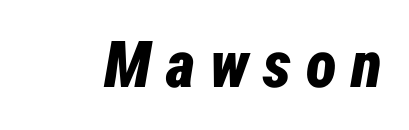
The image shows 64 px bold, condensed type, italic (leaning right); set unusually wide letter spacing (+0.23 em), not underlined; low stroke contrast and a medium x-height.
